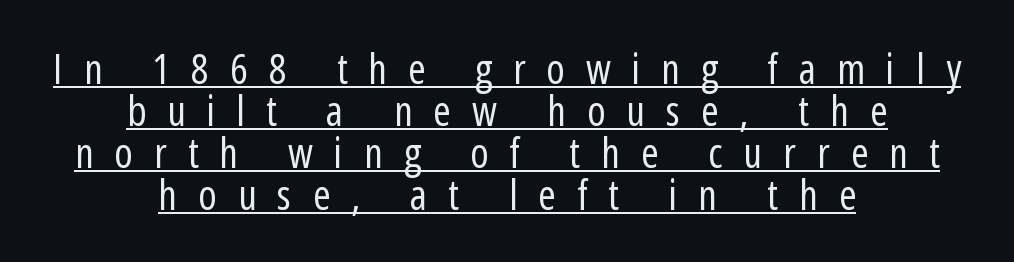
Does the lettering tilt? It doesn't — this is upright. This sample is center-justified, so both line endings float freely. Each letter's strokes conclude bluntly, with no projecting serifs. Proportional: the letters do not fall into vertical columns. Observe the wide spacing: letters keep a clear distance from each other. Does a line run under the words? Yes, clearly.
